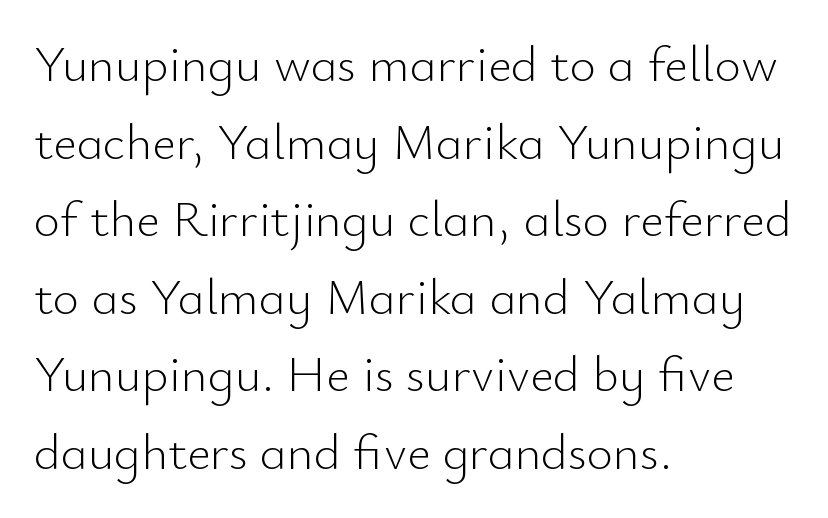
The passage shown is typed in a proportional face where columns would drift. The glyphs are unaccompanied by any horizontal stroke below them. The letters sit at their default tracking, neither squeezed nor spread. Whoever set this chose a conventional vertical rhythm. No italicization has been applied; the sample stays upright.
